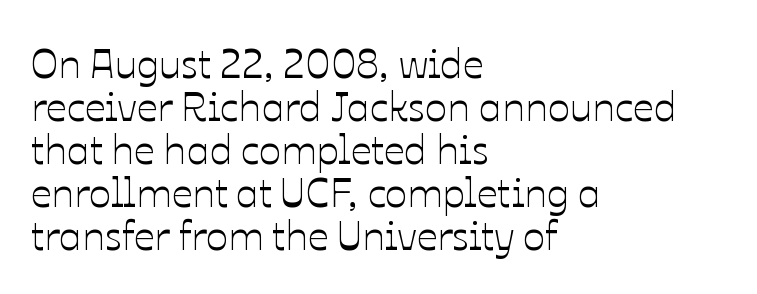
{"italic": "no", "width": "normal", "stroke_contrast": "low", "x_height": "medium", "monospaced": "no", "underline": "no", "align": "left", "line_spacing": "tight", "line_spacing_ratio": 1.05, "letter_spacing": "normal", "letter_spacing_em": 0.0, "glyph_px": 41}
